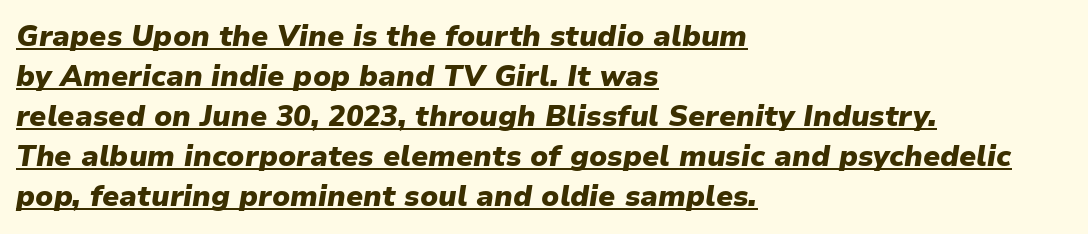
Typeset ragged right — the left edge is the straight one. The passage shown leans; its letterforms are oblique. The words here are underlined. Leading: standard.
